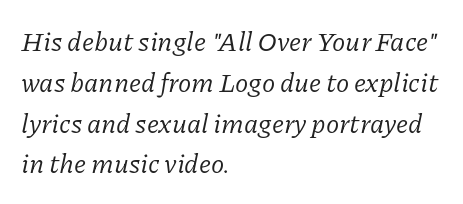
This rendering leaves character spacing at its baseline value. Counters stay open thanks to moderate or lighter strokes. The leading is moderate, giving the passage an even texture. A bare baseline throughout the passage.
